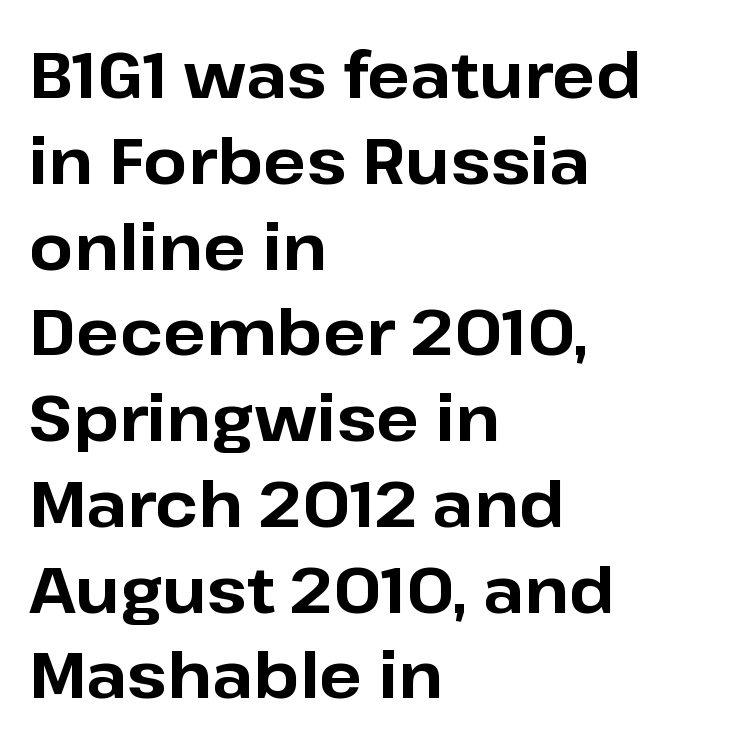
Rendered with straight, roman letterforms. The passage shown is typed in a proportional face where columns would drift. Every row of glyphs begins at an identical x-position on the left. The block of text has a typical density, with ordinary space between rows.
